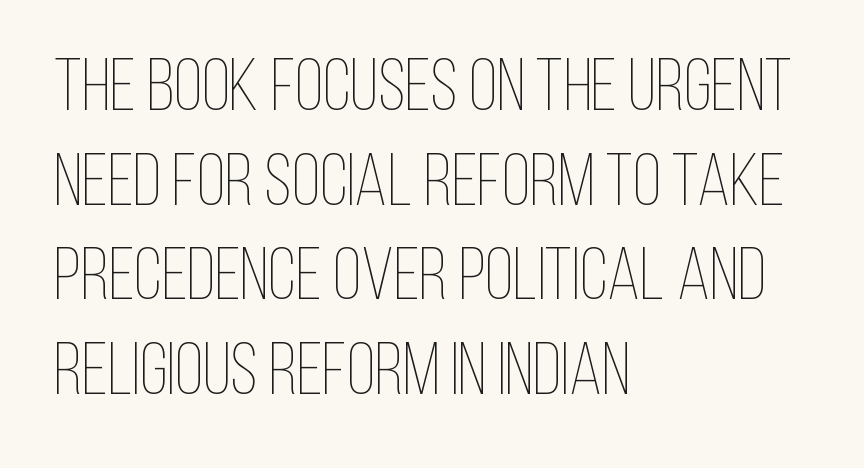
The image shows 74 px thin, condensed type, upright; set left-aligned, normal line spacing (1.28x), normal letter spacing, not underlined; low stroke contrast and a large x-height.
